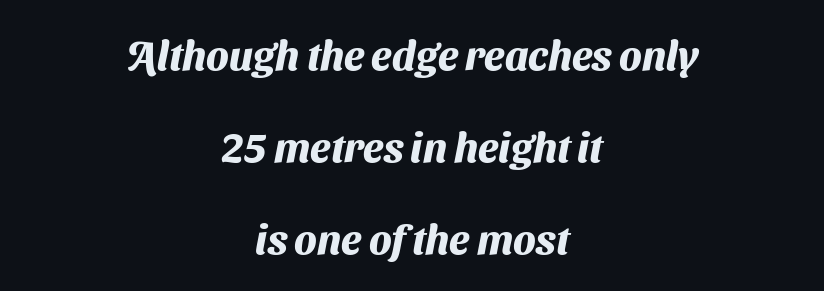
Strong, thick strokes mark this as bold type. The passage shown is typed in a proportional face where columns would drift. No feet cap the strokes, marking this as sans-serif type. Words float on clear page, feet unadorned. Each line is balanced around a shared central axis. The leading is generous, giving the passage an open texture.
